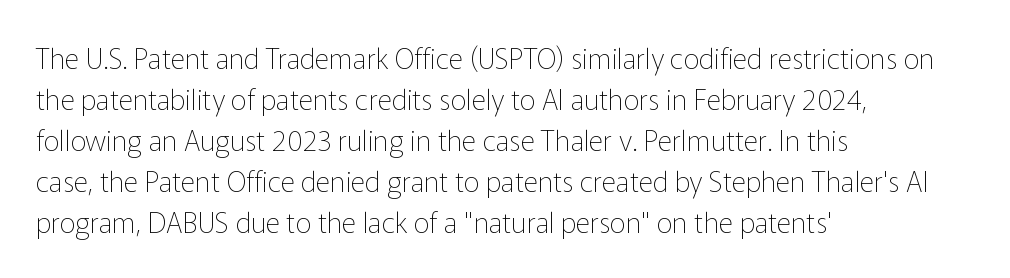
Q: Is the text bold? A: No.
Q: Is the text italic (slanted)? A: No, it is upright.
Q: Is the typeface a serif or a sans-serif typeface? A: Sans-serif.
Q: Is the text underlined? A: No.
Q: How is the paragraph aligned? A: Left-aligned.
Q: Is the spacing between letters normal or unusually wide? A: Normal.
Q: Is the spacing between lines tight, normal or loose? A: Normal.
Q: Width (condensed, normal, or wide)? A: Normal.
Q: Stroke contrast? A: Low.
Q: x-height? A: Medium.
Q: Monospaced? A: No.
